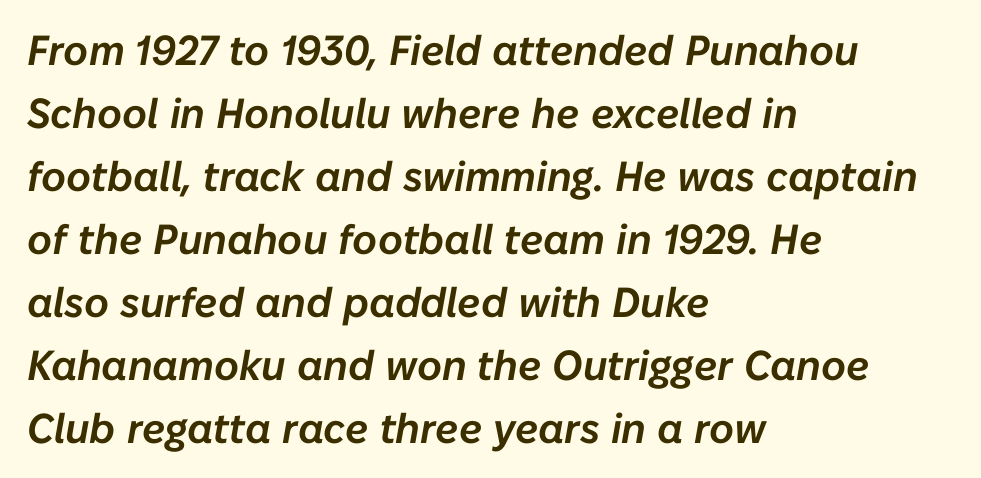
Q: Is the text italic (slanted)? A: Yes, it leans right by about 10 degrees.
Q: Is the text underlined? A: No.
Q: How is the paragraph aligned? A: Left-aligned.
Q: Is the spacing between letters normal or unusually wide? A: Normal.
Q: Is the spacing between lines tight, normal or loose? A: Normal.
Q: Width (condensed, normal, or wide)? A: Normal.
Q: Stroke contrast? A: Low.
Q: x-height? A: Medium.
Q: Monospaced? A: No.
